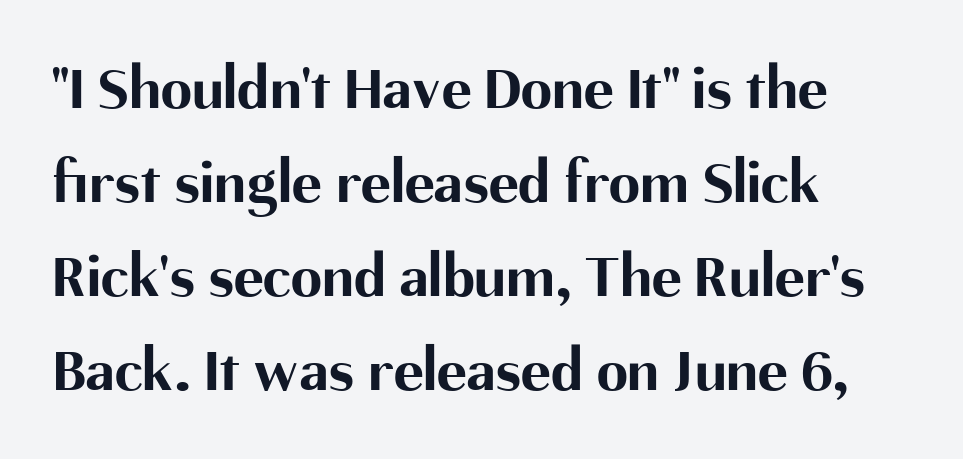
{"serif": "no", "italic": "no", "bold": "yes", "weight": "bold", "width": "normal", "stroke_contrast": "medium", "x_height": "medium", "monospaced": "no", "underline": "no", "align": "left", "line_spacing": "normal", "line_spacing_ratio": 1.49, "letter_spacing": "normal", "letter_spacing_em": 0.0, "glyph_px": 63}
